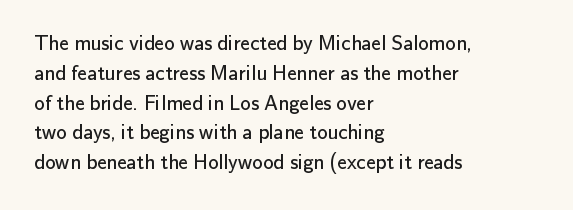
{"italic": "no", "bold": "no", "underline": "no", "align": "left", "line_spacing": "normal", "line_spacing_ratio": 1.42, "letter_spacing": "normal", "letter_spacing_em": 0.0, "glyph_px": 21}
